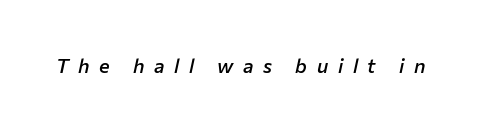
The image shows 20 px text type, italic (leaning right); set unusually wide letter spacing (+0.48 em), not underlined.
